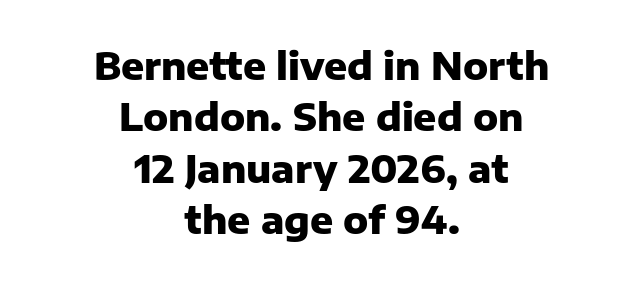
{"serif": "no", "italic": "no", "bold": "yes", "weight": "heavy", "width": "normal", "stroke_contrast": "low", "x_height": "medium", "monospaced": "no", "underline": "no", "align": "center", "line_spacing": "normal", "line_spacing_ratio": 1.35, "letter_spacing": "normal", "letter_spacing_em": 0.0, "glyph_px": 38}
